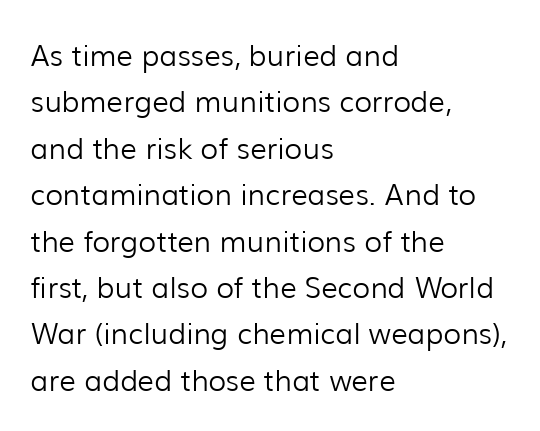
The image shows 29 px light sans-serif type, upright; set left-aligned, normal line spacing (1.6x), normal letter spacing, not underlined; low stroke contrast and a medium x-height.
